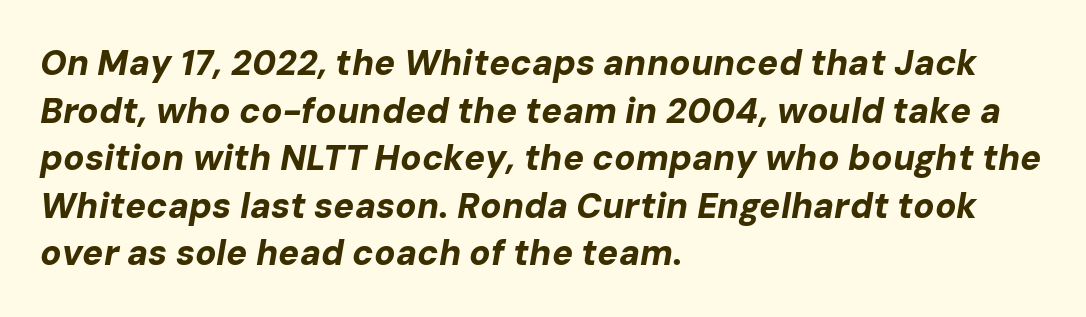
{"italic": "yes", "lean": "right", "slant_degrees": 10, "bold": "yes", "weight": "bold", "width": "normal", "stroke_contrast": "low", "x_height": "medium", "monospaced": "no", "underline": "no", "align": "left", "line_spacing": "normal", "line_spacing_ratio": 1.36, "letter_spacing": "normal", "letter_spacing_em": 0.0, "glyph_px": 35}
